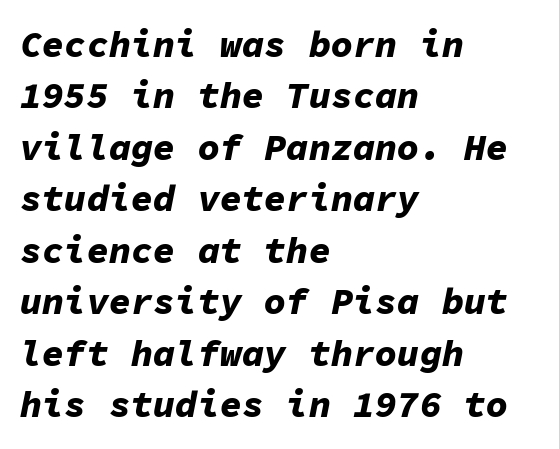
Characters are canted at an angle relative to the baseline's perpendicular. Think of a typewriter: that constant character pitch is what you see here. Compared with typical body copy, the letter spacing here is the same. The lines sit at an ordinary, default distance from one another.
